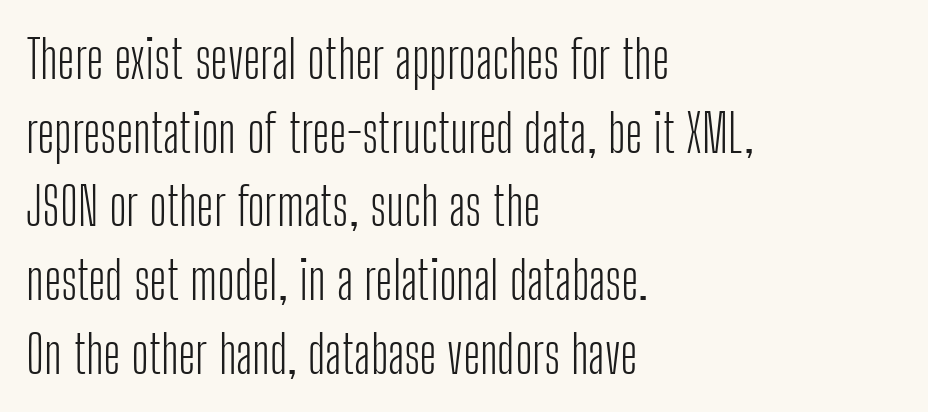
{"serif": "no", "italic": "no", "bold": "no", "weight": "light", "width": "condensed", "stroke_contrast": "low", "x_height": "medium", "monospaced": "no", "underline": "no", "align": "left", "line_spacing": "normal", "line_spacing_ratio": 1.39, "letter_spacing": "normal", "letter_spacing_em": 0.0, "glyph_px": 53}
